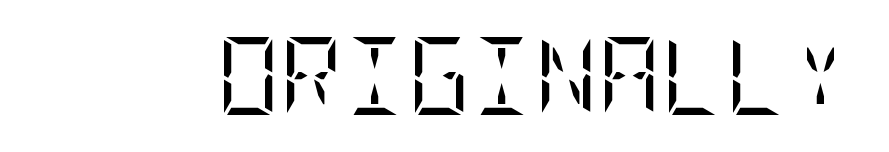
Q: Is the text bold? A: No.
Q: Is the text italic (slanted)? A: No, it is upright.
Q: Is the typeface a serif or a sans-serif typeface? A: Serif.
Q: Is the text underlined? A: No.
Q: Is the spacing between letters normal or unusually wide? A: Normal.
Q: Width (condensed, normal, or wide)? A: Condensed.
Q: Stroke contrast? A: Low.
Q: x-height? A: Large.
